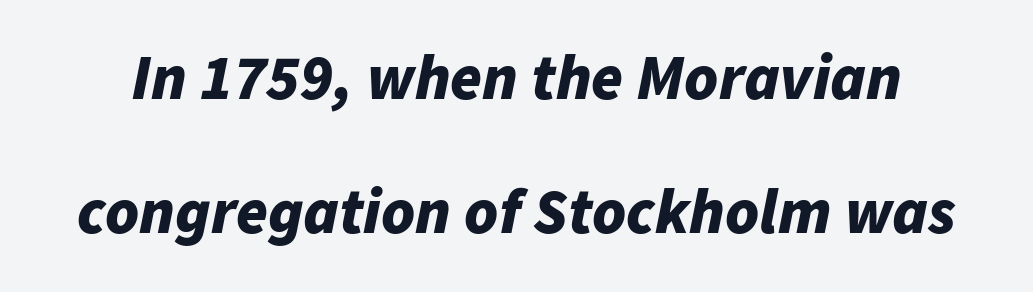
The face used here is proportionally spaced, like ordinary book or web type. This sample uses an oblique cut, with every glyph tilted off the vertical. The string is rendered with underlining switched off. The passage shown is emphatically bold.
